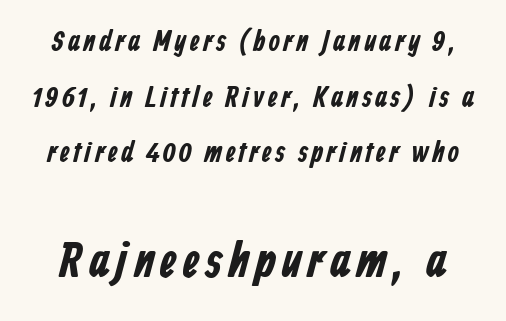
{"serif": "no", "bold": "yes", "weight": "bold", "width": "condensed", "stroke_contrast": "low", "x_height": "medium", "monospaced": "no", "underline": "no", "line_spacing": "loose", "line_spacing_ratio": 1.92, "larger_block": "second", "size_ratio": 1.72, "glyph_px": 50}
